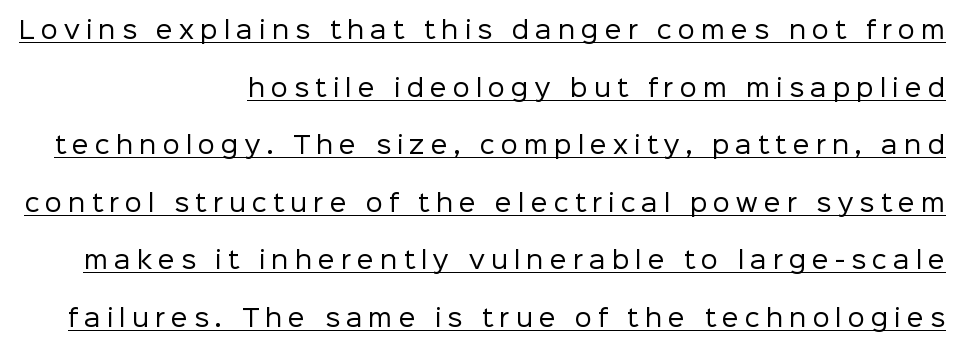
{"italic": "no", "bold": "no", "underline": "yes", "align": "right", "line_spacing": "loose", "line_spacing_ratio": 2.4, "letter_spacing": "wide", "letter_spacing_em": 0.25, "glyph_px": 24}
